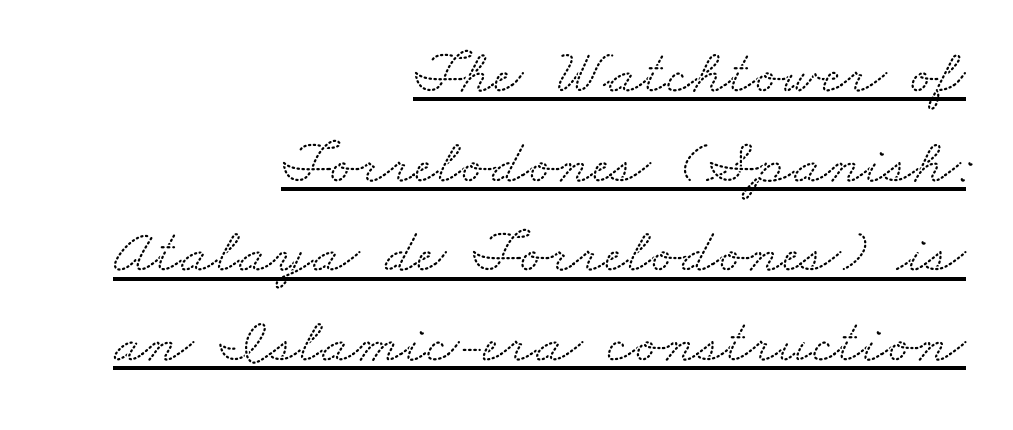
Is the letter spacing exaggerated? No — it looks like the ordinary default. The type family on display is of the serif kind. Notice how descenders clear the ascenders below comfortably — that's standard leading. Compared with a flush-left layout, this one pins lines to the opposite, right side. The rendering uses natural spacing where letterforms have individual widths. The rendering uses the underline text-decoration.
